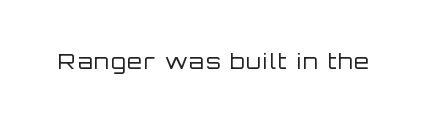
Q: Is the text bold? A: No.
Q: Is the text italic (slanted)? A: No, it is upright.
Q: Is the text underlined? A: No.
